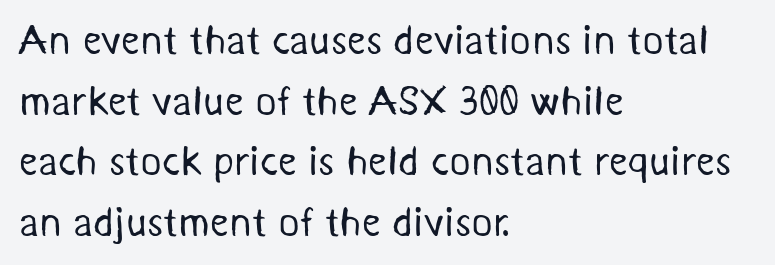
{"serif": "no", "bold": "no", "weight": "regular", "width": "normal", "stroke_contrast": "medium", "x_height": "medium", "monospaced": "no", "underline": "no", "align": "left", "line_spacing": "normal", "line_spacing_ratio": 1.48, "letter_spacing": "normal", "letter_spacing_em": 0.0, "glyph_px": 41}
